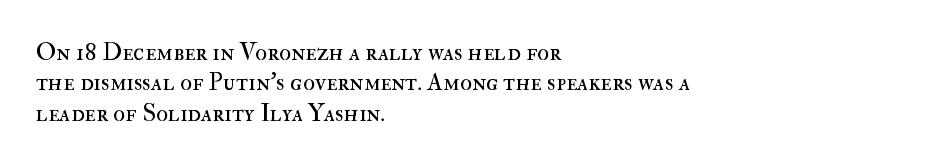
{"italic": "no", "bold": "no", "underline": "no", "align": "left", "line_spacing_ratio": 1.22, "letter_spacing": "normal", "letter_spacing_em": 0.0, "glyph_px": 25}
